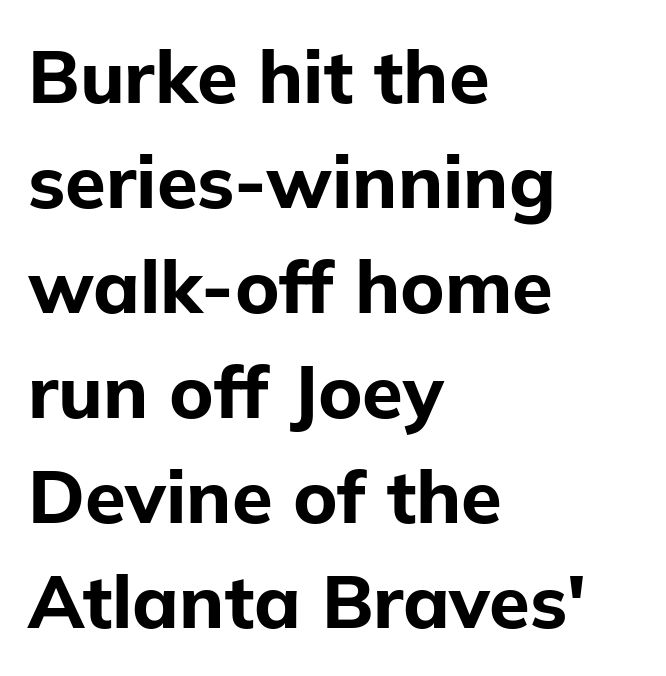
{"serif": "no", "italic": "no", "bold": "yes", "weight": "bold", "width": "normal", "stroke_contrast": "low", "x_height": "medium", "monospaced": "no", "underline": "no", "align": "left", "line_spacing": "normal", "line_spacing_ratio": 1.42, "letter_spacing": "normal", "letter_spacing_em": 0.0, "glyph_px": 74}
